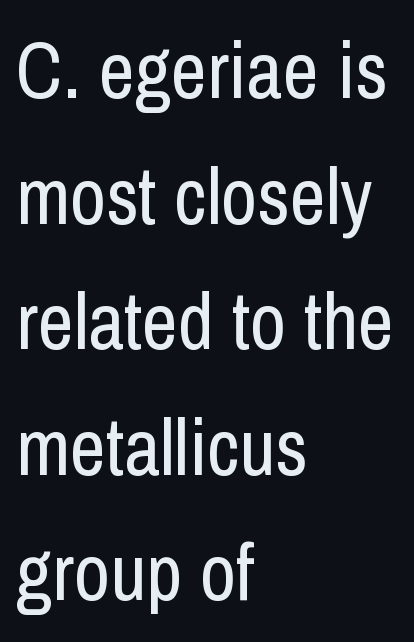
The image shows 79 px regular-weight, condensed sans-serif type, upright; set left-aligned, normal line spacing (1.59x), normal letter spacing, not underlined; low stroke contrast and a medium x-height.
